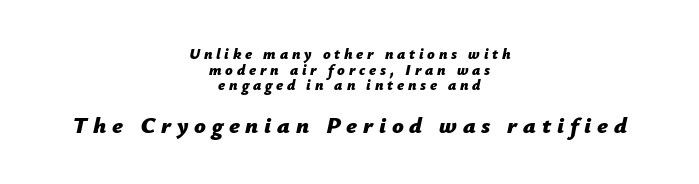
The image shows 23 px bold type, italic (leaning right); set centered, tight line spacing (1.04x), unusually wide letter spacing (+0.25 em), not underlined; the second (bottom) block is 1.53x larger.
